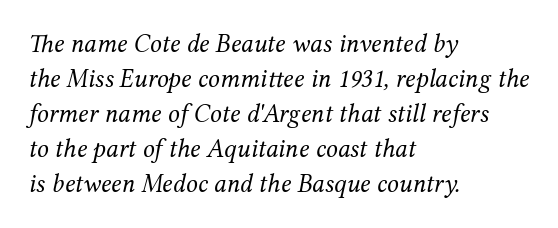
Q: Is the text bold? A: No.
Q: Is the text italic (slanted)? A: Yes, it leans right by about 12 degrees.
Q: Is the text underlined? A: No.
Q: How is the paragraph aligned? A: Left-aligned.
Q: Is the spacing between letters normal or unusually wide? A: Normal.
Q: Is the spacing between lines tight, normal or loose? A: Normal.
